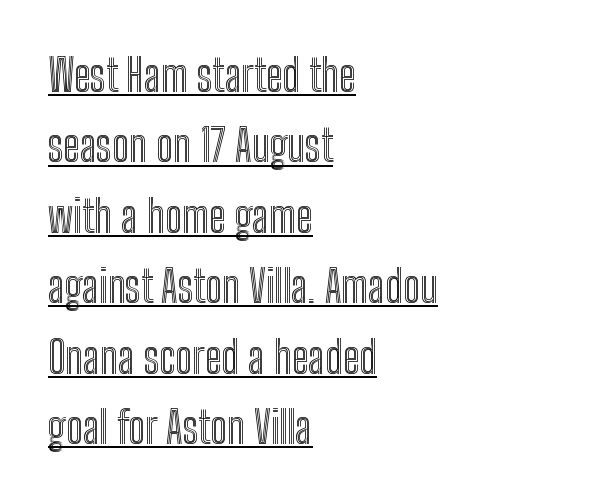
The image shows 44 px condensed type, upright; set left-aligned, normal line spacing (1.6x), normal letter spacing, underlined; a medium x-height.
